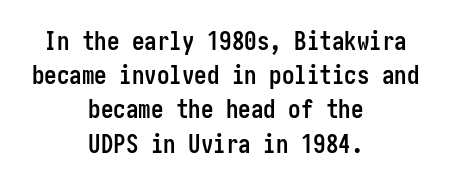
Q: Is the text bold? A: Yes.
Q: Is the text italic (slanted)? A: No, it is upright.
Q: Is the text underlined? A: No.
Q: How is the paragraph aligned? A: Centered.
Q: Is the spacing between letters normal or unusually wide? A: Normal.
Q: Is the spacing between lines tight, normal or loose? A: Normal.
